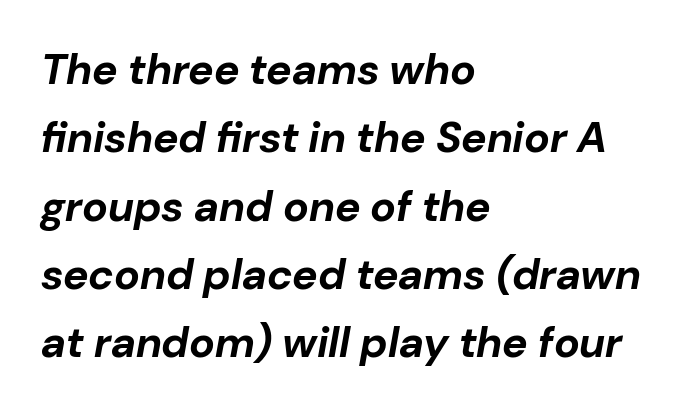
The image shows 43 px bold type, italic (leaning right); set left-aligned, normal line spacing (1.59x), normal letter spacing, not underlined; low stroke contrast and a medium x-height.
